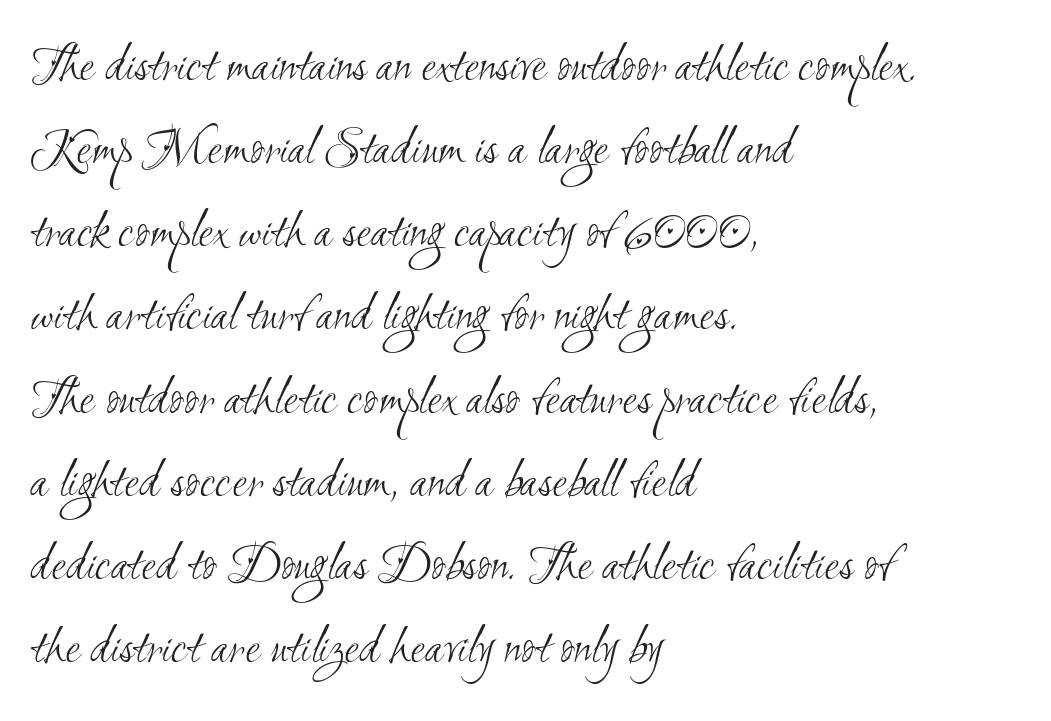
Q: Is the text bold? A: No.
Q: Is the typeface a serif or a sans-serif typeface? A: Sans-serif.
Q: Is the text underlined? A: No.
Q: How is the paragraph aligned? A: Left-aligned.
Q: Is the spacing between letters normal or unusually wide? A: Normal.
Q: Is the spacing between lines tight, normal or loose? A: Normal.
Q: Width (condensed, normal, or wide)? A: Condensed.
Q: Stroke contrast? A: Medium.
Q: x-height? A: Small.
Q: Monospaced? A: No.
